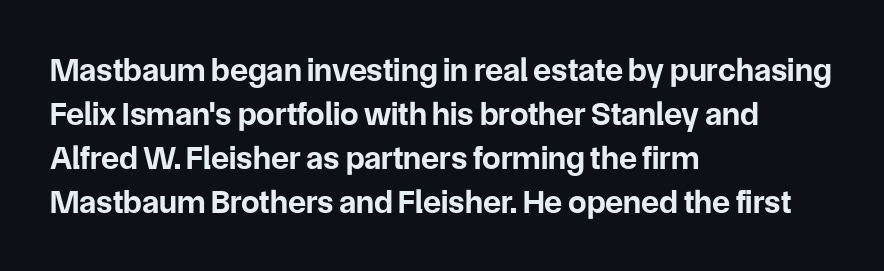
The image shows 33 px bold sans-serif type, upright; set left-aligned, normal line spacing (1.33x), normal letter spacing, not underlined; low stroke contrast and a medium x-height.
